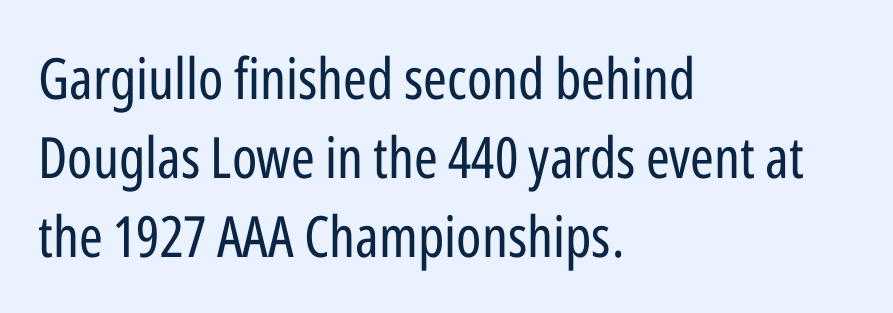
The image shows 57 px regular-weight, condensed sans-serif type, upright; set left-aligned, normal line spacing (1.39x), normal letter spacing, not underlined; low stroke contrast and a medium x-height.
